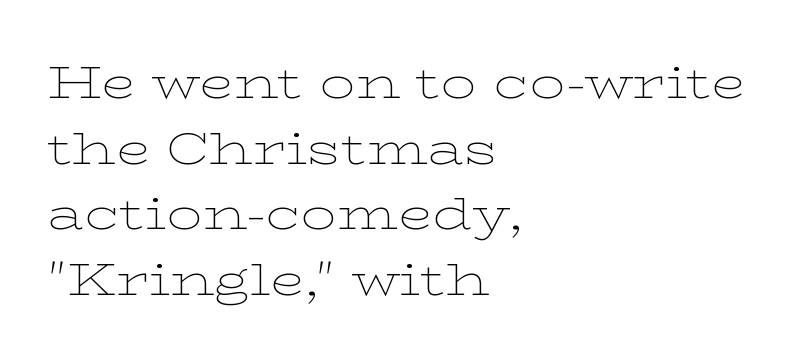
The image shows 45 px thin, wide serif type, upright; set left-aligned, normal line spacing (1.46x), normal letter spacing, not underlined; low stroke contrast and a medium x-height.
